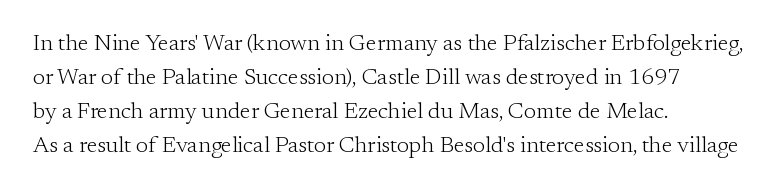
Q: Is the text bold? A: No.
Q: Is the text italic (slanted)? A: No, it is upright.
Q: Is the text underlined? A: No.
Q: How is the paragraph aligned? A: Left-aligned.
Q: Is the spacing between letters normal or unusually wide? A: Normal.
Q: Is the spacing between lines tight, normal or loose? A: Normal.
